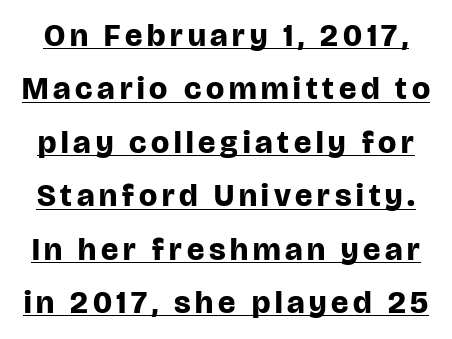
{"serif": "no", "italic": "no", "bold": "yes", "weight": "bold", "width": "normal", "stroke_contrast": "low", "x_height": "large", "monospaced": "no", "underline": "yes", "line_spacing": "normal", "line_spacing_ratio": 1.67, "glyph_px": 32}
